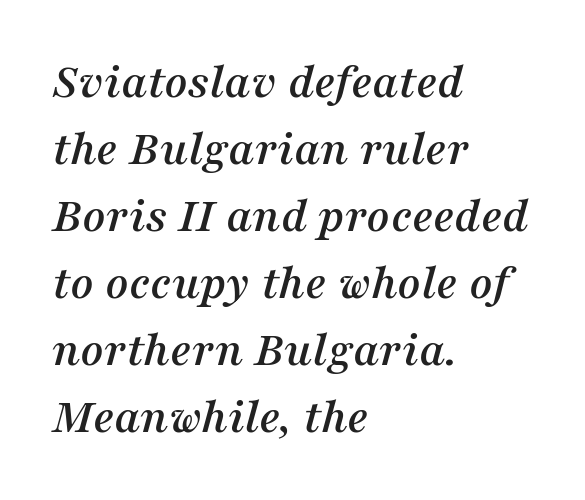
Is there much room between lines? A standard amount, neither cramped nor airy. The face used here is seriffed, in the tradition of book romans. Here the designer chose a conventional face with non-uniform glyph widths. Yep, that's italic — everything's leaning.
